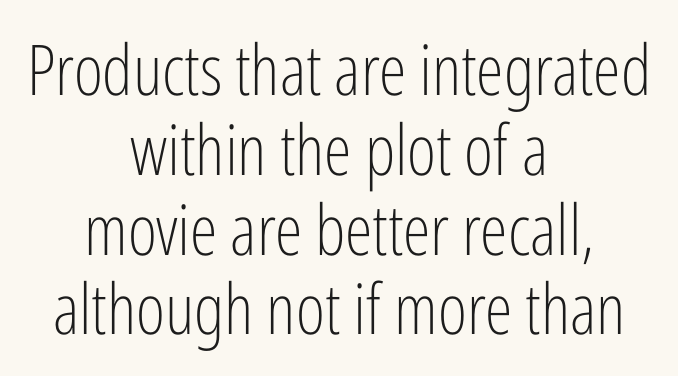
Q: Is the text bold? A: No.
Q: Is the text italic (slanted)? A: No, it is upright.
Q: Is the typeface a serif or a sans-serif typeface? A: Sans-serif.
Q: Is the text underlined? A: No.
Q: How is the paragraph aligned? A: Centered.
Q: Is the spacing between letters normal or unusually wide? A: Normal.
Q: Is the spacing between lines tight, normal or loose? A: Tight.
Q: Width (condensed, normal, or wide)? A: Condensed.
Q: Stroke contrast? A: Low.
Q: x-height? A: Medium.
Q: Monospaced? A: No.
